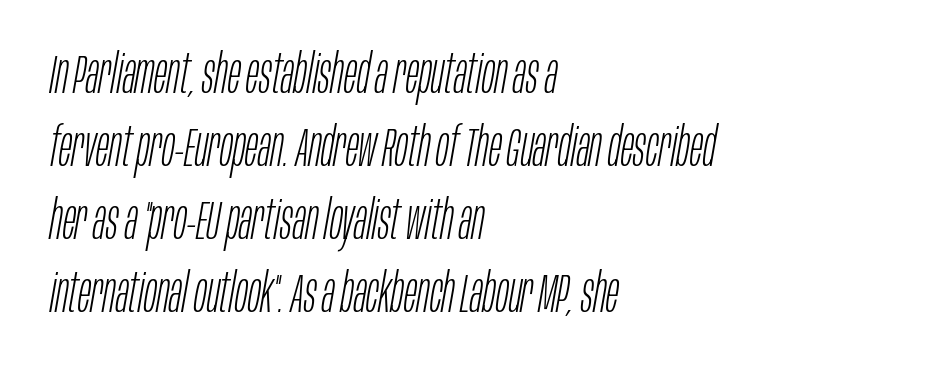
Regarding leading, the lines here are spaced in the standard way. Letters have the restrained weight of plain body copy at most. The passage shown is typed in a proportional face where columns would drift. Short and long lines alike share a common starting point at left. The specimen omits any rule beneath the text block's lines. The face used here has a pronounced slope to its letters.
